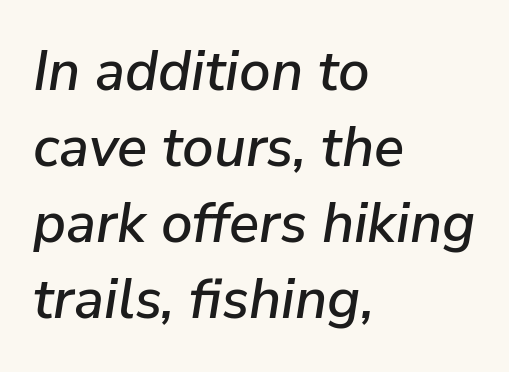
The passage shown stacks its lines at a standard gap. The specimen reads as italic at a glance. The rendering uses natural spacing where letterforms have individual widths. The face used here is rendered with its standard letterfit. The glyphs are unaccompanied by any horizontal stroke below them.
